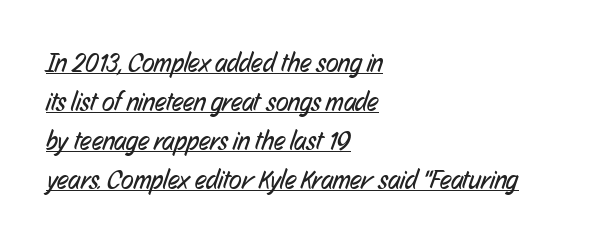
Each line of the rendering has a horizontal stroke beneath the glyphs. The passage shown stacks its lines at a standard gap. Line starts are locked; line ends wander. No extra tracking has been applied to these lines.
